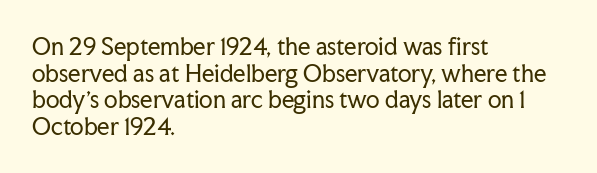
{"italic": "no", "bold": "no", "underline": "no", "align": "left", "line_spacing_ratio": 1.21, "letter_spacing": "normal", "letter_spacing_em": 0.0, "glyph_px": 22}
